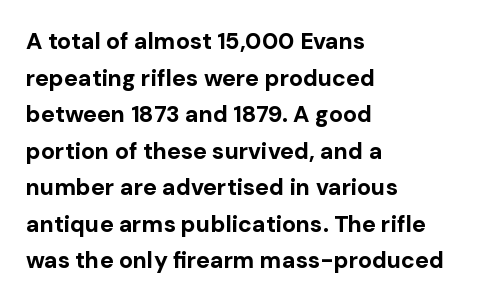
The image shows 23 px bold type, upright; set left-aligned, normal line spacing (1.59x), normal letter spacing, not underlined.
